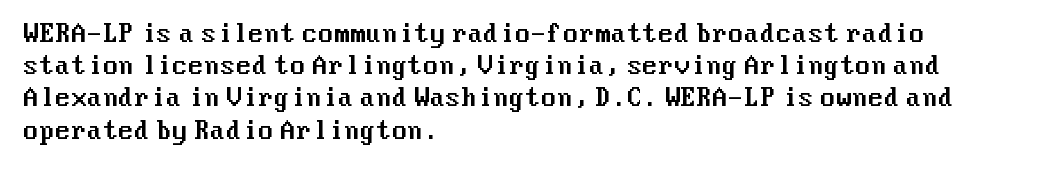
{"italic": "no", "underline": "no", "align": "left", "line_spacing": "normal", "line_spacing_ratio": 1.4, "letter_spacing": "normal", "letter_spacing_em": 0.0, "glyph_px": 23}
